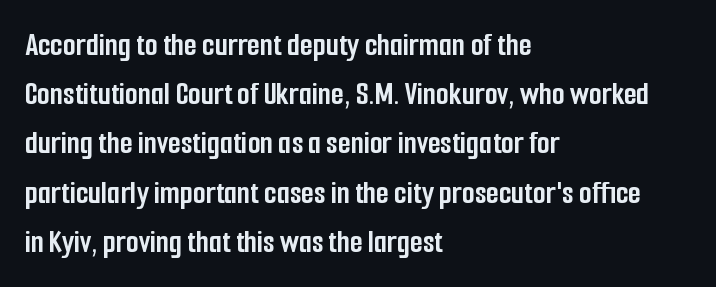
The image shows 33 px semibold, condensed sans-serif type, upright; set left-aligned, normal line spacing (1.49x), normal letter spacing, not underlined; low stroke contrast and a medium x-height.
